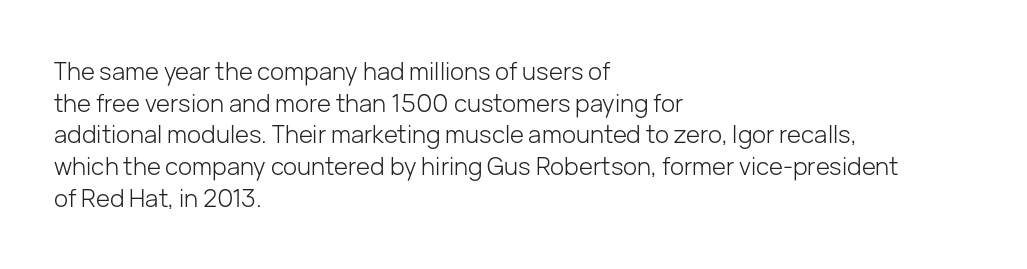
Q: Is the text bold? A: No.
Q: Is the text italic (slanted)? A: No, it is upright.
Q: Is the text underlined? A: No.
Q: How is the paragraph aligned? A: Left-aligned.
Q: Is the spacing between letters normal or unusually wide? A: Normal.
Q: Is the spacing between lines tight, normal or loose? A: Normal.
